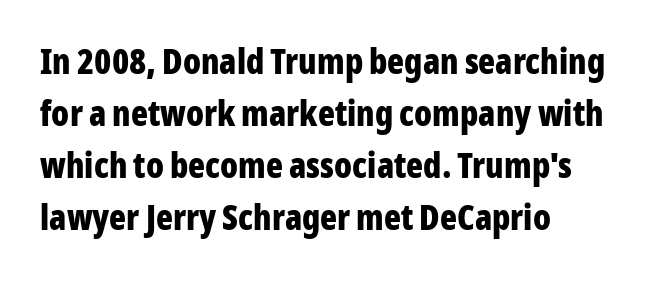
{"serif": "no", "italic": "no", "bold": "yes", "weight": "bold", "width": "condensed", "stroke_contrast": "low", "x_height": "medium", "monospaced": "no", "underline": "no", "align": "left", "line_spacing": "normal", "line_spacing_ratio": 1.49, "letter_spacing": "normal", "letter_spacing_em": 0.0, "glyph_px": 35}
